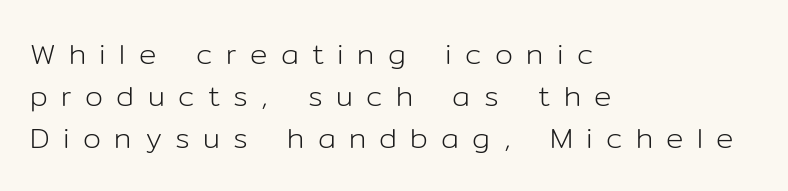
{"serif": "no", "italic": "no", "bold": "no", "weight": "light", "width": "normal", "stroke_contrast": "low", "x_height": "medium", "monospaced": "no", "underline": "no", "align": "left", "line_spacing": "normal", "line_spacing_ratio": 1.44, "letter_spacing": "wide", "letter_spacing_em": 0.46, "glyph_px": 29}
